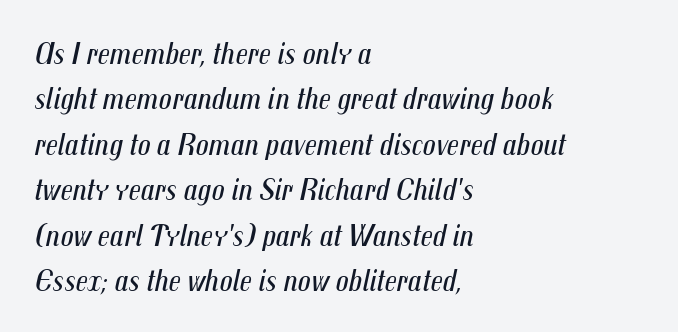
The image shows 32 px regular-weight, condensed type, italic (leaning right); set left-aligned, normal line spacing (1.42x), normal letter spacing, not underlined; medium stroke contrast and a medium x-height.
